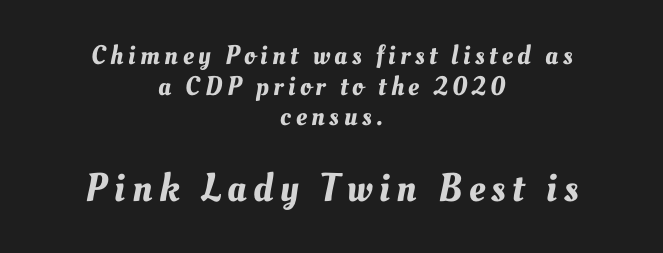
{"width": "normal", "stroke_contrast": "medium", "x_height": "small", "monospaced": "no", "underline": "no", "align": "center", "line_spacing": "tight", "line_spacing_ratio": 1.13, "larger_block": "second", "size_ratio": 1.48, "glyph_px": 40}
